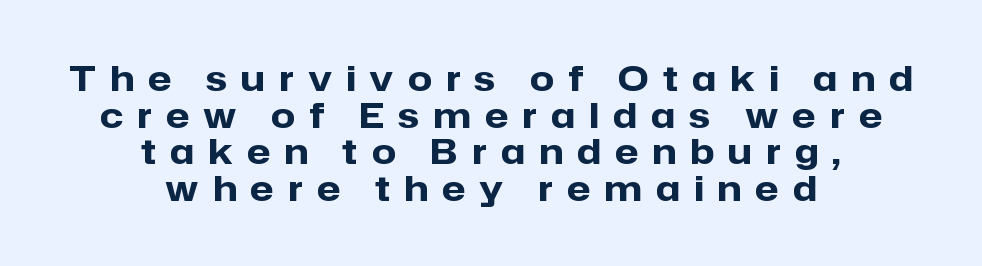
Q: Is the text bold? A: Yes.
Q: Is the text italic (slanted)? A: No, it is upright.
Q: Is the typeface a serif or a sans-serif typeface? A: Sans-serif.
Q: Is the text underlined? A: No.
Q: How is the paragraph aligned? A: Centered.
Q: Is the spacing between letters normal or unusually wide? A: Unusually wide.
Q: Is the spacing between lines tight, normal or loose? A: Tight.
Q: Width (condensed, normal, or wide)? A: Normal.
Q: Stroke contrast? A: Low.
Q: x-height? A: Medium.
Q: Monospaced? A: No.
